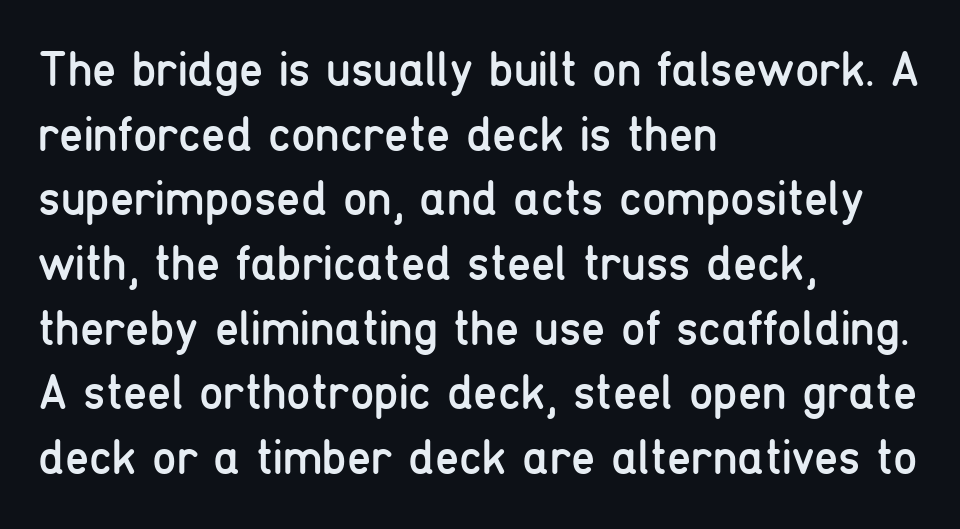
Q: Is the text bold? A: No.
Q: Is the text italic (slanted)? A: No, it is upright.
Q: Is the typeface a serif or a sans-serif typeface? A: Sans-serif.
Q: Is the text underlined? A: No.
Q: How is the paragraph aligned? A: Left-aligned.
Q: Is the spacing between letters normal or unusually wide? A: Normal.
Q: Is the spacing between lines tight, normal or loose? A: Normal.
Q: Width (condensed, normal, or wide)? A: Condensed.
Q: Stroke contrast? A: Low.
Q: x-height? A: Medium.
Q: Monospaced? A: No.
